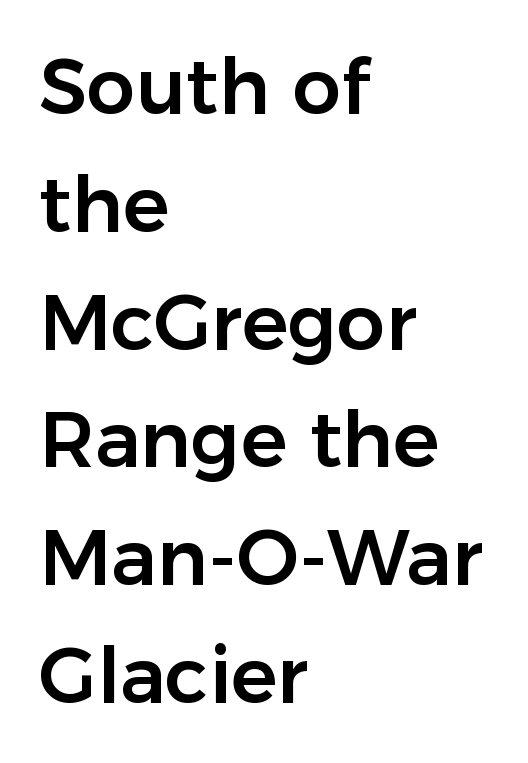
{"serif": "no", "italic": "no", "width": "normal", "stroke_contrast": "low", "x_height": "medium", "monospaced": "no", "underline": "no", "align": "left", "line_spacing": "normal", "line_spacing_ratio": 1.53, "letter_spacing": "normal", "letter_spacing_em": 0.0, "glyph_px": 77}
